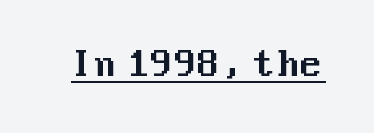
Q: Is the text italic (slanted)? A: No, it is upright.
Q: Is the typeface a serif or a sans-serif typeface? A: Sans-serif.
Q: Is the text underlined? A: Yes.
Q: Is the spacing between letters normal or unusually wide? A: Normal.
Q: Width (condensed, normal, or wide)? A: Normal.
Q: Stroke contrast? A: Medium.
Q: x-height? A: Medium.
